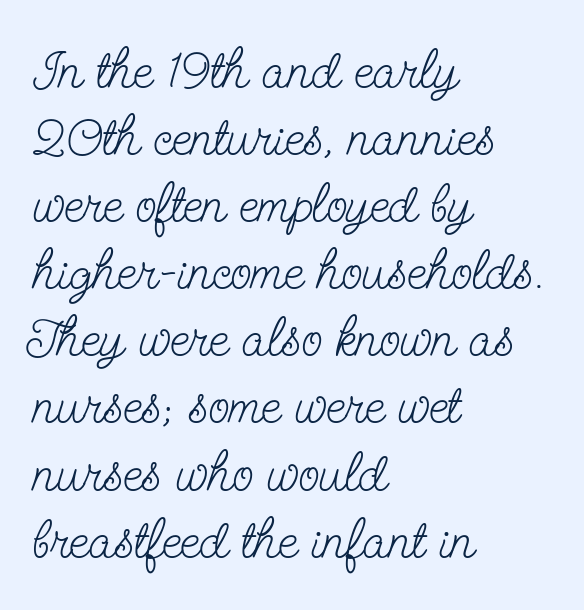
The text block is weighted toward the left margin, trailing off unevenly rightward. The tracking reads as untouched default to a designer's eye. You can tell from the footed stems that serif type was used.
